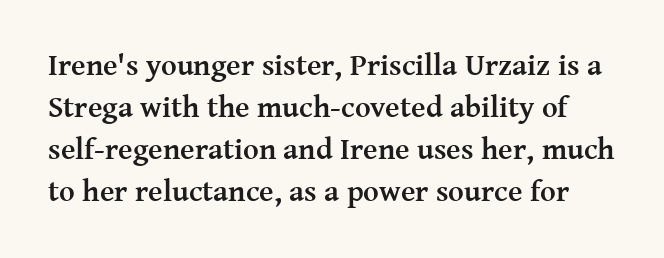
The image shows 30 px semibold serif type, upright; set normal line spacing (1.4x), normal letter spacing, not underlined; medium stroke contrast and a medium x-height.
